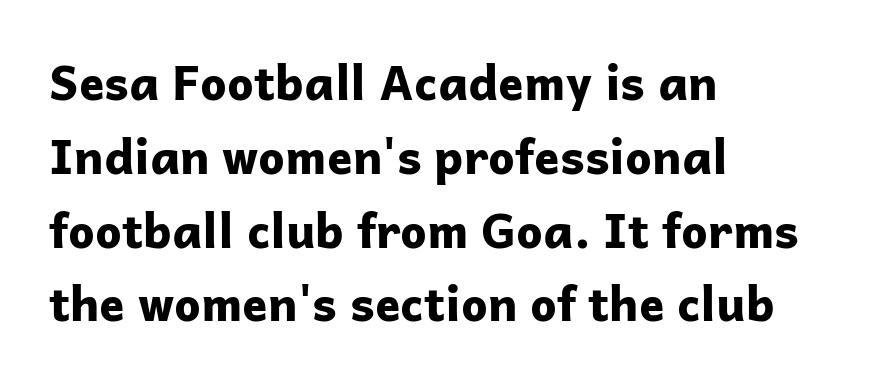
{"serif": "no", "italic": "no", "bold": "yes", "weight": "bold", "width": "normal", "stroke_contrast": "low", "x_height": "medium", "monospaced": "no", "underline": "no", "align": "left", "line_spacing": "normal", "line_spacing_ratio": 1.57, "letter_spacing": "normal", "letter_spacing_em": 0.0, "glyph_px": 47}
